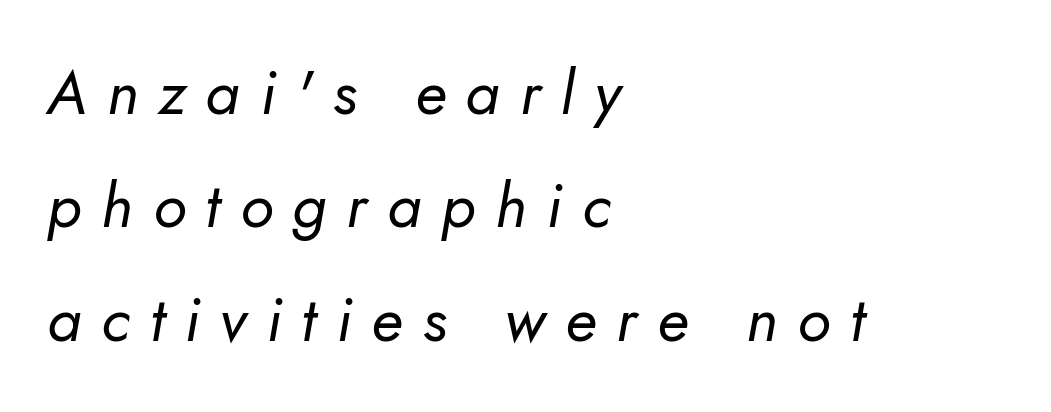
The passage shown is not underscored anywhere. Which margin do the lines hug? The left one — the right edge is uneven. This sample has the flowing, uneven cadence of proportional lettering. The face used here is rendered with a markedly widened letterfit. Vertical stems look standard width or narrower in stroke. A typesetter would mark this as italic.
